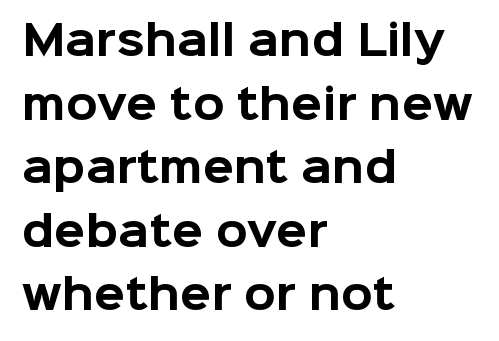
Q: Is the text bold? A: Yes.
Q: Is the text italic (slanted)? A: No, it is upright.
Q: Is the typeface a serif or a sans-serif typeface? A: Sans-serif.
Q: Is the text underlined? A: No.
Q: How is the paragraph aligned? A: Left-aligned.
Q: Is the spacing between letters normal or unusually wide? A: Normal.
Q: Is the spacing between lines tight, normal or loose? A: Normal.
Q: Width (condensed, normal, or wide)? A: Normal.
Q: Stroke contrast? A: Low.
Q: x-height? A: Medium.
Q: Monospaced? A: No.
